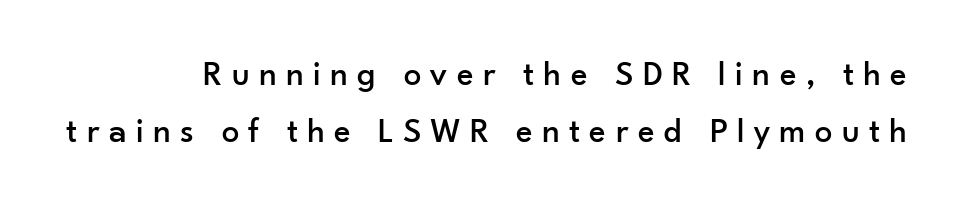
Q: Is the text italic (slanted)? A: No, it is upright.
Q: Is the typeface a serif or a sans-serif typeface? A: Sans-serif.
Q: Is the text underlined? A: No.
Q: How is the paragraph aligned? A: Right-aligned.
Q: Is the spacing between letters normal or unusually wide? A: Unusually wide.
Q: Is the spacing between lines tight, normal or loose? A: Normal.
Q: Width (condensed, normal, or wide)? A: Normal.
Q: Stroke contrast? A: Low.
Q: x-height? A: Small.
Q: Monospaced? A: No.
